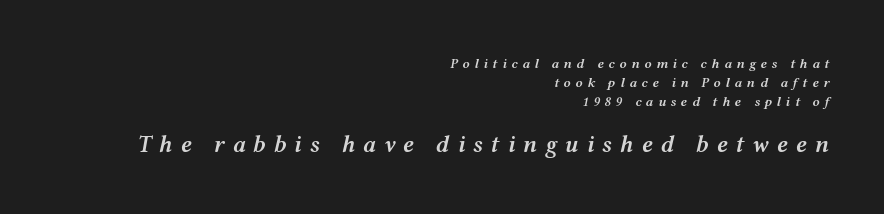
If you measured baseline to baseline, you'd find a middling distance. Underline: absent. The gaps between neighbouring characters are conspicuously large. The font's italic variant was chosen for this text.
